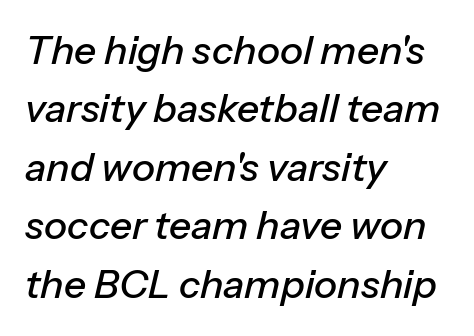
{"italic": "yes", "lean": "right", "slant_degrees": 13, "width": "normal", "stroke_contrast": "low", "x_height": "medium", "monospaced": "no", "underline": "no", "align": "left", "line_spacing": "normal", "line_spacing_ratio": 1.5, "letter_spacing": "normal", "letter_spacing_em": 0.0, "glyph_px": 39}
